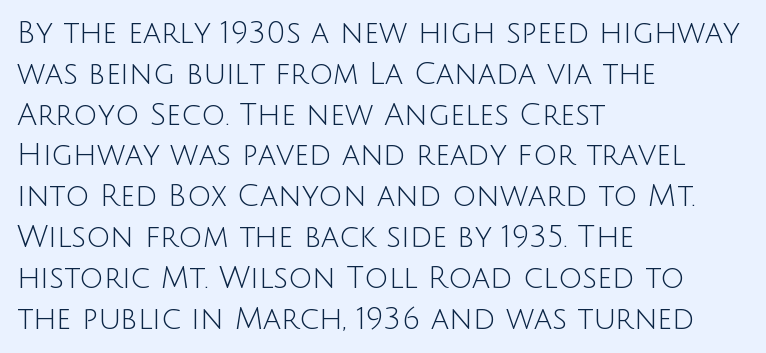
Q: Is the text bold? A: No.
Q: Is the text italic (slanted)? A: No, it is upright.
Q: Is the typeface a serif or a sans-serif typeface? A: Sans-serif.
Q: Is the text underlined? A: No.
Q: How is the paragraph aligned? A: Left-aligned.
Q: Is the spacing between letters normal or unusually wide? A: Normal.
Q: Is the spacing between lines tight, normal or loose? A: Normal.
Q: Width (condensed, normal, or wide)? A: Normal.
Q: Stroke contrast? A: Low.
Q: x-height? A: Large.
Q: Monospaced? A: No.
